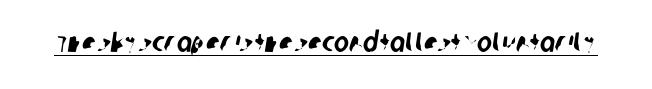
Spacing between characters is what you'd get straight out of the box. The rendering uses natural spacing where letterforms have individual widths. Underlined type. This is sans-serif lettering, the kind often seen on screens and signage.
